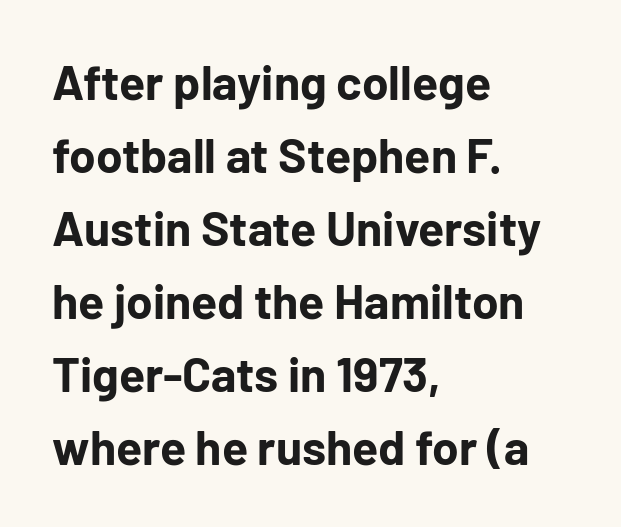
{"serif": "no", "italic": "no", "bold": "yes", "weight": "bold", "width": "normal", "stroke_contrast": "low", "x_height": "medium", "monospaced": "no", "underline": "no", "align": "left", "line_spacing": "normal", "line_spacing_ratio": 1.52, "letter_spacing": "normal", "letter_spacing_em": 0.0, "glyph_px": 48}
